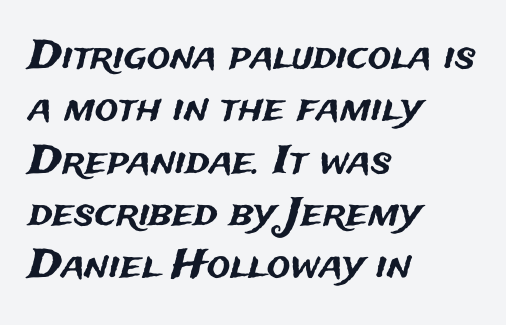
Q: Is the text italic (slanted)? A: Yes.
Q: Is the typeface a serif or a sans-serif typeface? A: Sans-serif.
Q: Is the text underlined? A: No.
Q: How is the paragraph aligned? A: Left-aligned.
Q: Is the spacing between letters normal or unusually wide? A: Normal.
Q: Is the spacing between lines tight, normal or loose? A: Normal.
Q: Width (condensed, normal, or wide)? A: Normal.
Q: Stroke contrast? A: Medium.
Q: x-height? A: Medium.
Q: Monospaced? A: No.
